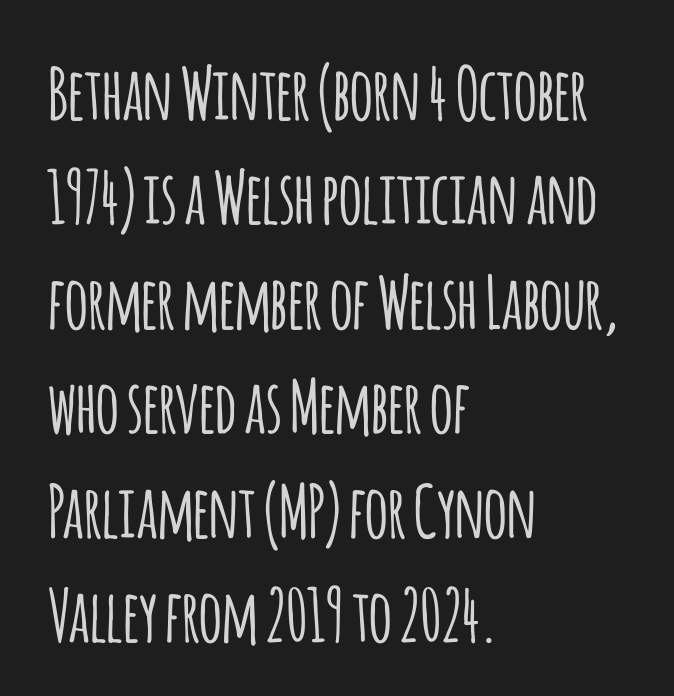
The image shows 72 px condensed sans-serif type, upright; set left-aligned, normal line spacing (1.45x), normal letter spacing, not underlined; low stroke contrast and a large x-height.
